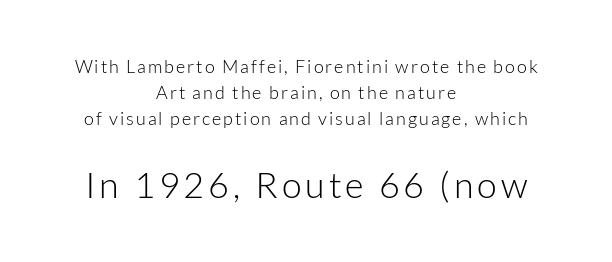
Q: Is the text bold? A: No.
Q: Is the text italic (slanted)? A: No, it is upright.
Q: Is the typeface a serif or a sans-serif typeface? A: Sans-serif.
Q: Is the text underlined? A: No.
Q: How is the paragraph aligned? A: Centered.
Q: Is the spacing between lines tight, normal or loose? A: Normal.
Q: Which block of text is set in a larger size, the first (top) or the second (bottom)? A: The second (bottom) one.
Q: Width (condensed, normal, or wide)? A: Normal.
Q: Stroke contrast? A: Low.
Q: x-height? A: Medium.
Q: Monospaced? A: No.
